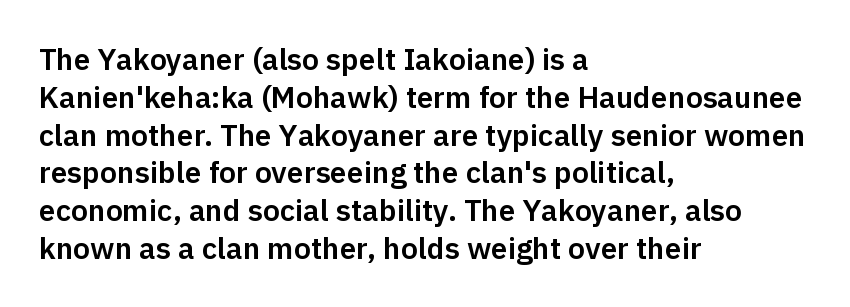
Q: Is the text italic (slanted)? A: No, it is upright.
Q: Is the typeface a serif or a sans-serif typeface? A: Sans-serif.
Q: Is the text underlined? A: No.
Q: How is the paragraph aligned? A: Left-aligned.
Q: Is the spacing between letters normal or unusually wide? A: Normal.
Q: Is the spacing between lines tight, normal or loose? A: Normal.
Q: Width (condensed, normal, or wide)? A: Normal.
Q: Stroke contrast? A: Low.
Q: x-height? A: Medium.
Q: Monospaced? A: No.
